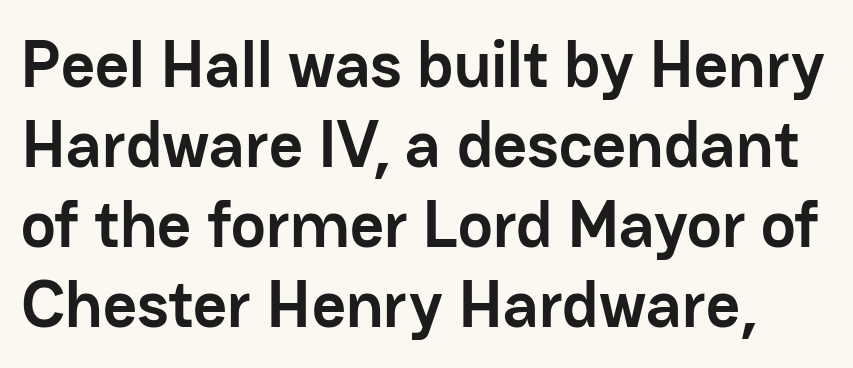
The image shows 66 px semibold sans-serif type, upright; set line spacing 1.21x, normal letter spacing, not underlined; low stroke contrast and a medium x-height.
